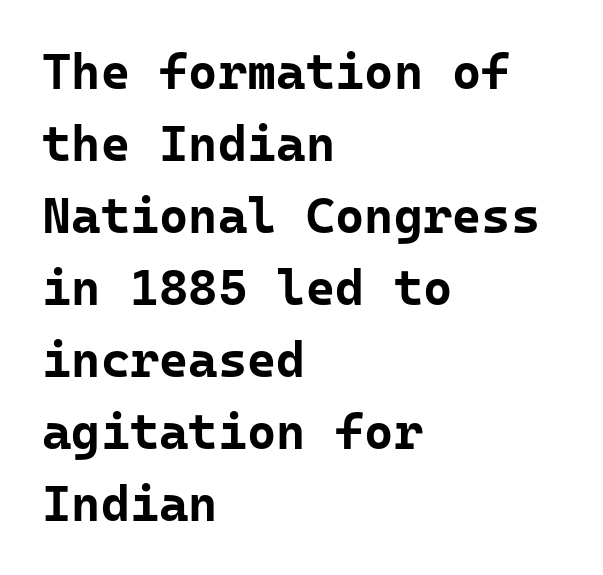
{"serif": "no", "italic": "no", "bold": "yes", "weight": "bold", "width": "normal", "stroke_contrast": "low", "x_height": "medium", "monospaced": "yes", "underline": "no", "align": "left", "line_spacing": "normal", "line_spacing_ratio": 1.44, "letter_spacing": "normal", "letter_spacing_em": 0.0, "glyph_px": 50}
